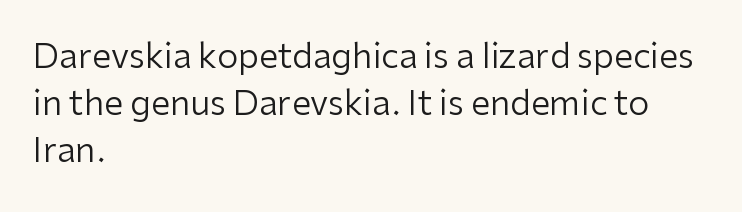
{"serif": "no", "italic": "no", "bold": "no", "weight": "regular", "width": "normal", "stroke_contrast": "low", "x_height": "medium", "monospaced": "no", "underline": "no", "align": "left", "line_spacing": "normal", "line_spacing_ratio": 1.38, "letter_spacing": "normal", "letter_spacing_em": 0.0, "glyph_px": 34}
